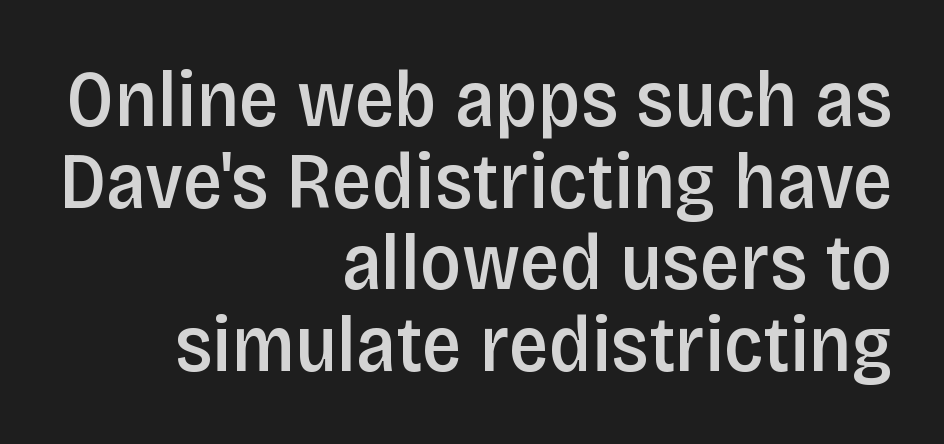
{"serif": "no", "italic": "no", "bold": "semi", "weight": "semibold", "width": "condensed", "stroke_contrast": "low", "x_height": "large", "monospaced": "no", "underline": "no", "align": "right", "line_spacing": "tight", "line_spacing_ratio": 1.02, "letter_spacing": "normal", "letter_spacing_em": 0.0, "glyph_px": 80}
